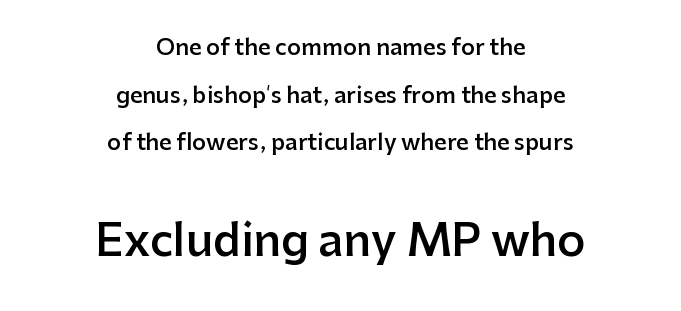
The image shows 44 px semibold sans-serif type, upright; set centered, loose line spacing (2.17x), normal letter spacing, not underlined; the second (bottom) block is 2.0x larger; low stroke contrast and a medium x-height.
